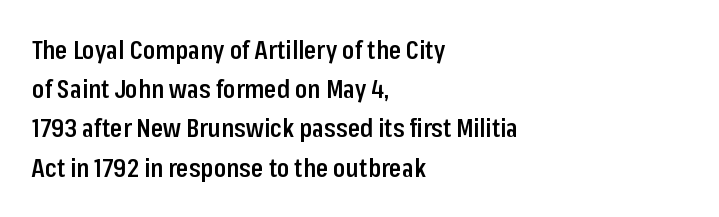
{"italic": "no", "bold": "semi", "underline": "no", "align": "left", "line_spacing": "normal", "line_spacing_ratio": 1.57, "letter_spacing": "normal", "letter_spacing_em": 0.0, "glyph_px": 25}
